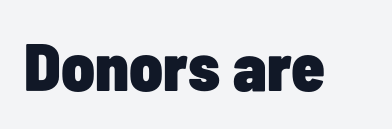
Q: Is the text bold? A: Yes.
Q: Is the text italic (slanted)? A: No, it is upright.
Q: Is the typeface a serif or a sans-serif typeface? A: Sans-serif.
Q: Is the text underlined? A: No.
Q: Is the spacing between letters normal or unusually wide? A: Normal.
Q: Width (condensed, normal, or wide)? A: Condensed.
Q: Stroke contrast? A: Low.
Q: x-height? A: Medium.
Q: Monospaced? A: No.
